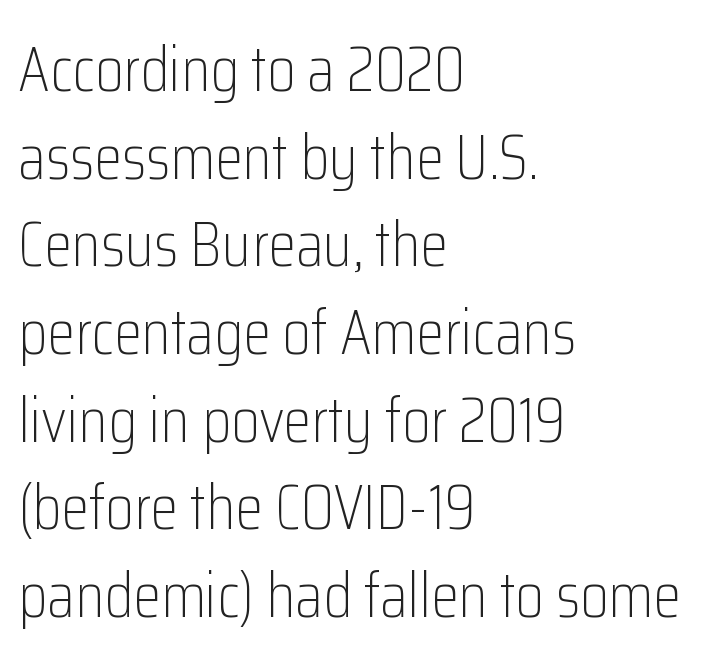
{"serif": "no", "italic": "no", "bold": "no", "weight": "light", "width": "condensed", "stroke_contrast": "low", "x_height": "medium", "monospaced": "no", "underline": "no", "align": "left", "line_spacing": "normal", "line_spacing_ratio": 1.37, "letter_spacing": "normal", "letter_spacing_em": 0.0, "glyph_px": 64}
